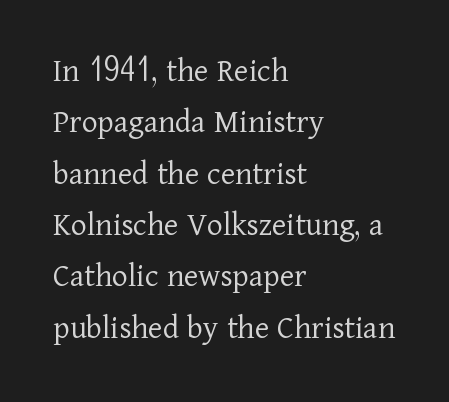
{"serif": "yes", "italic": "no", "bold": "no", "weight": "light", "width": "normal", "stroke_contrast": "low", "x_height": "medium", "monospaced": "no", "underline": "no", "align": "left", "line_spacing": "normal", "line_spacing_ratio": 1.51, "letter_spacing": "normal", "letter_spacing_em": 0.0, "glyph_px": 34}
